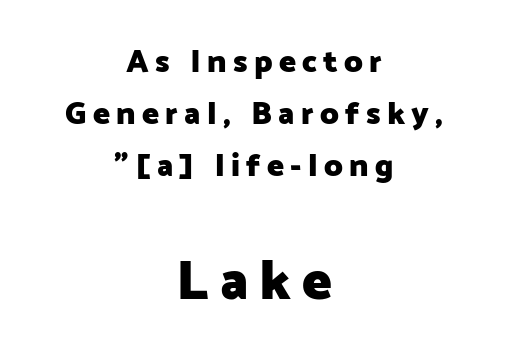
{"serif": "no", "italic": "no", "bold": "yes", "weight": "heavy", "width": "normal", "stroke_contrast": "low", "x_height": "medium", "monospaced": "no", "underline": "no", "align": "center", "line_spacing": "normal", "line_spacing_ratio": 1.63, "letter_spacing": "wide", "letter_spacing_em": 0.2, "larger_block": "second", "size_ratio": 1.75, "glyph_px": 56}
